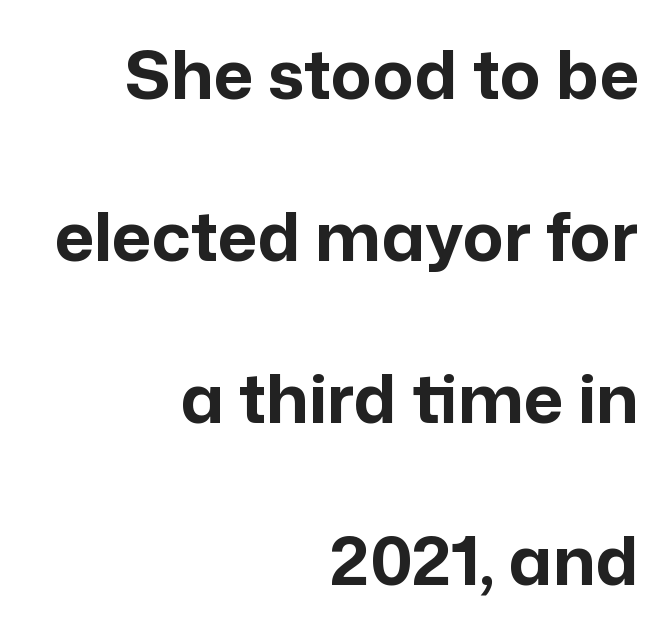
{"serif": "no", "italic": "no", "bold": "yes", "weight": "bold", "width": "normal", "stroke_contrast": "low", "x_height": "medium", "monospaced": "no", "underline": "no", "align": "right", "line_spacing": "loose", "line_spacing_ratio": 2.38, "letter_spacing": "normal", "letter_spacing_em": 0.0, "glyph_px": 68}
